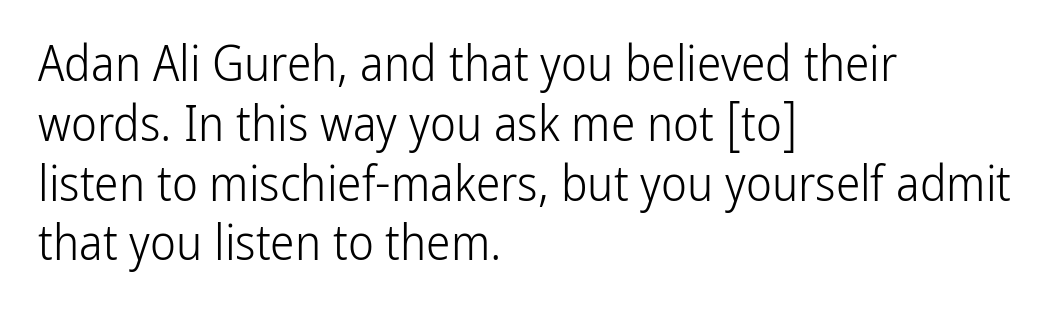
The image shows 49 px light, condensed sans-serif type, upright; set left-aligned, line spacing 1.22x, normal letter spacing, not underlined; low stroke contrast and a medium x-height.
